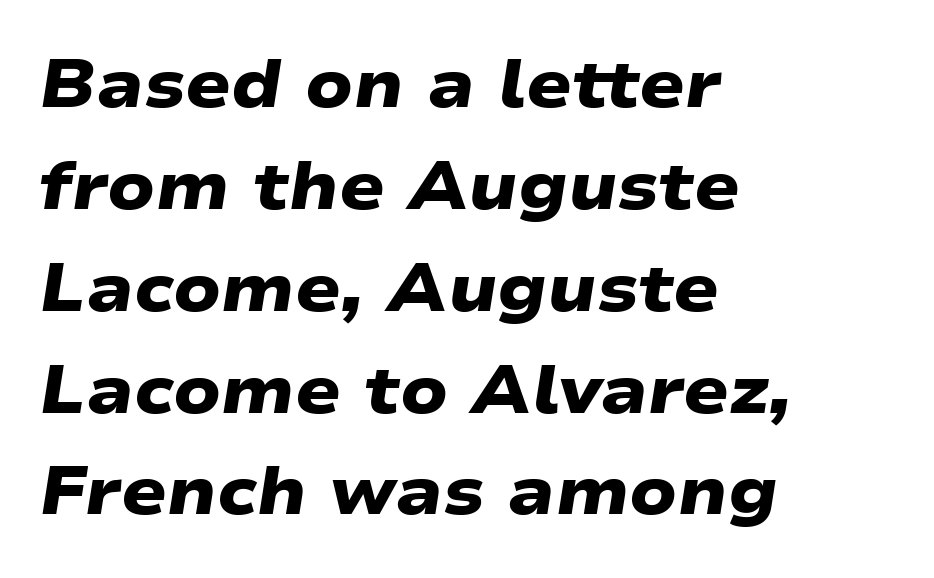
{"serif": "no", "bold": "yes", "weight": "heavy", "width": "wide", "stroke_contrast": "low", "x_height": "medium", "monospaced": "no", "underline": "no", "align": "left", "line_spacing": "normal", "line_spacing_ratio": 1.52, "letter_spacing": "normal", "letter_spacing_em": 0.0, "glyph_px": 67}
